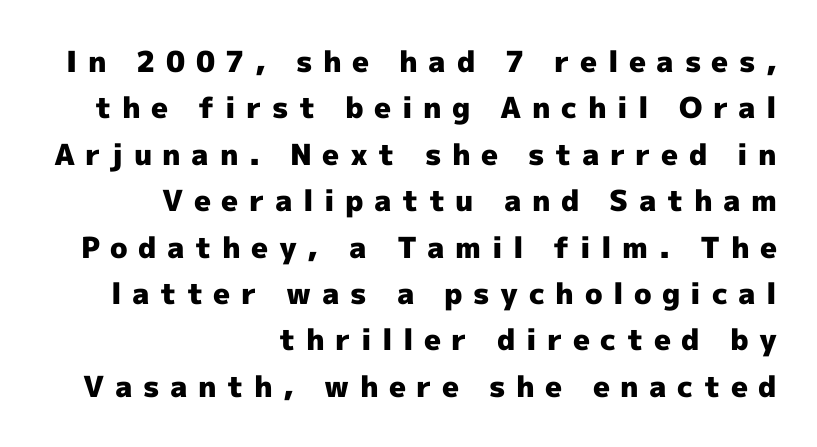
The image shows 29 px heavy sans-serif type, upright; set right-aligned, normal line spacing (1.6x), unusually wide letter spacing (+0.36 em), not underlined; a medium x-height.
